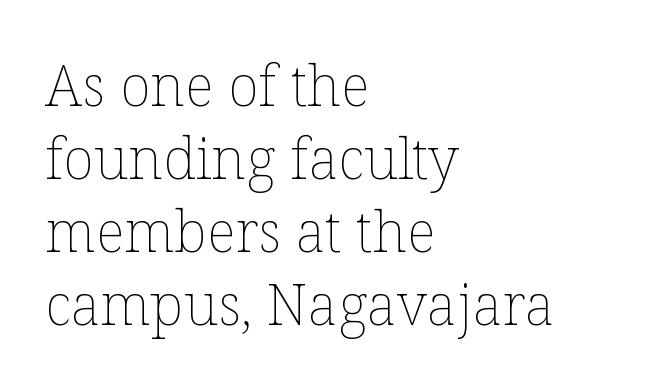
Do the characters align in a grid? No, the font is proportional. This is roman type, the default non-slanted kind. The rendering anchors every line to the left-hand side. Ink coverage per letter is moderate at most. The specimen omits any rule beneath the text block's lines.
